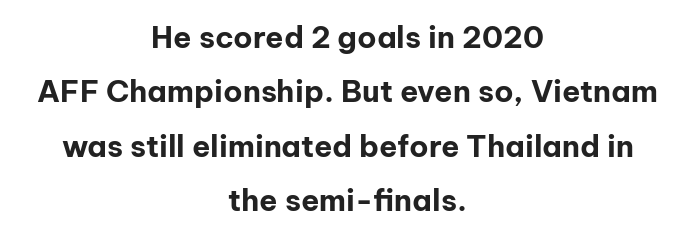
{"serif": "no", "italic": "no", "bold": "yes", "weight": "bold", "width": "normal", "stroke_contrast": "low", "x_height": "medium", "monospaced": "no", "underline": "no", "align": "center", "line_spacing_ratio": 1.81, "letter_spacing": "normal", "letter_spacing_em": 0.0, "glyph_px": 30}
